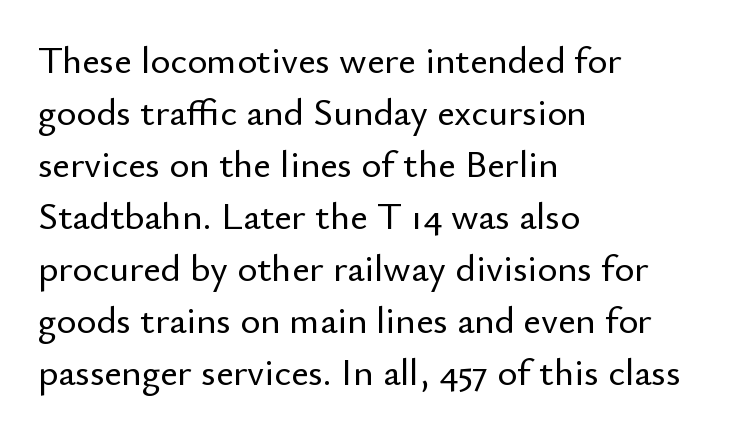
Q: Is the text italic (slanted)? A: No, it is upright.
Q: Is the typeface a serif or a sans-serif typeface? A: Sans-serif.
Q: Is the text underlined? A: No.
Q: How is the paragraph aligned? A: Left-aligned.
Q: Is the spacing between letters normal or unusually wide? A: Normal.
Q: Is the spacing between lines tight, normal or loose? A: Normal.
Q: Width (condensed, normal, or wide)? A: Normal.
Q: Stroke contrast? A: Low.
Q: x-height? A: Small.
Q: Monospaced? A: No.
